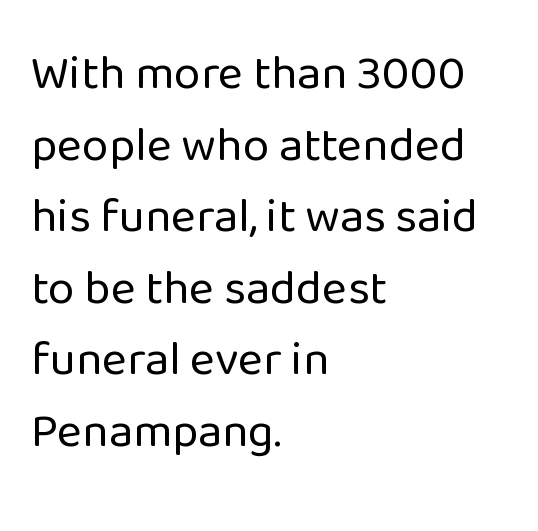
The image shows 48 px regular-weight sans-serif type, upright; set left-aligned, normal line spacing (1.49x), normal letter spacing, not underlined; low stroke contrast and a medium x-height.
